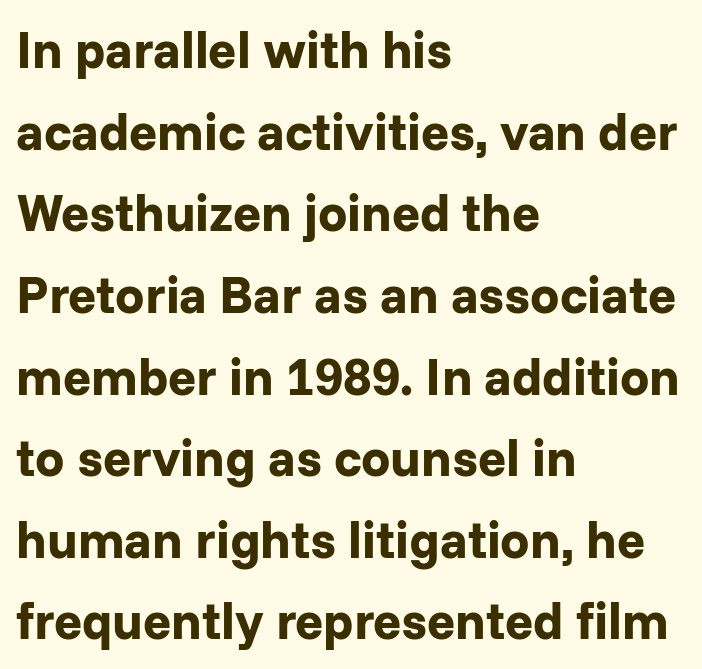
{"serif": "no", "italic": "no", "bold": "yes", "weight": "bold", "width": "normal", "stroke_contrast": "low", "x_height": "medium", "monospaced": "no", "underline": "no", "align": "left", "line_spacing": "normal", "line_spacing_ratio": 1.57, "letter_spacing": "normal", "letter_spacing_em": 0.0, "glyph_px": 52}
